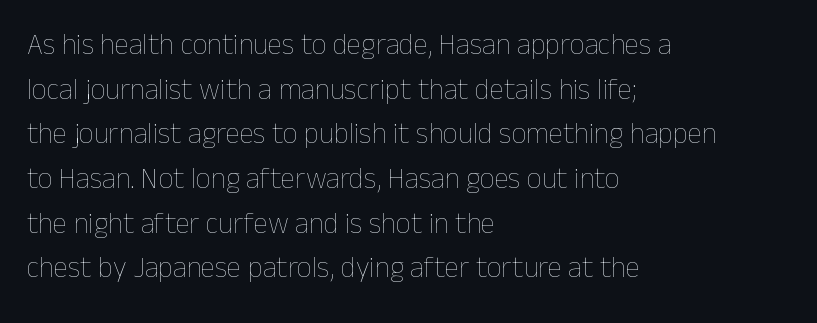
Q: Is the text bold? A: No.
Q: Is the text italic (slanted)? A: No, it is upright.
Q: Is the text underlined? A: No.
Q: How is the paragraph aligned? A: Left-aligned.
Q: Is the spacing between letters normal or unusually wide? A: Normal.
Q: Is the spacing between lines tight, normal or loose? A: Normal.
Q: Width (condensed, normal, or wide)? A: Normal.
Q: Stroke contrast? A: Low.
Q: x-height? A: Medium.
Q: Monospaced? A: No.
